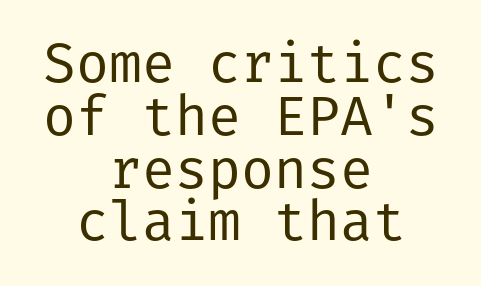
{"serif": "no", "italic": "no", "bold": "no", "weight": "regular", "width": "normal", "stroke_contrast": "low", "x_height": "medium", "underline": "no", "align": "center", "line_spacing": "tight", "line_spacing_ratio": 0.96, "letter_spacing": "normal", "letter_spacing_em": 0.0, "glyph_px": 55}
